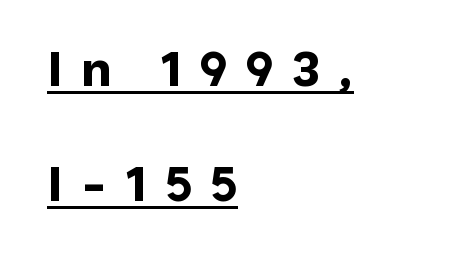
{"serif": "no", "italic": "no", "bold": "yes", "weight": "bold", "width": "normal", "stroke_contrast": "low", "x_height": "medium", "monospaced": "no", "underline": "yes", "align": "left", "line_spacing": "loose", "line_spacing_ratio": 2.25, "letter_spacing": "wide", "letter_spacing_em": 0.36, "glyph_px": 51}
